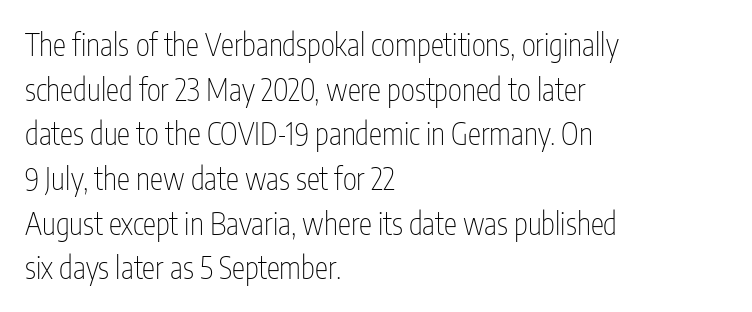
Nothing sits at the stroke ends, so this counts as sans-serif. Has an underline been added? It has not. Summary of weight: not heavy and not bold. Spacing between characters is what you'd get straight out of the box.
